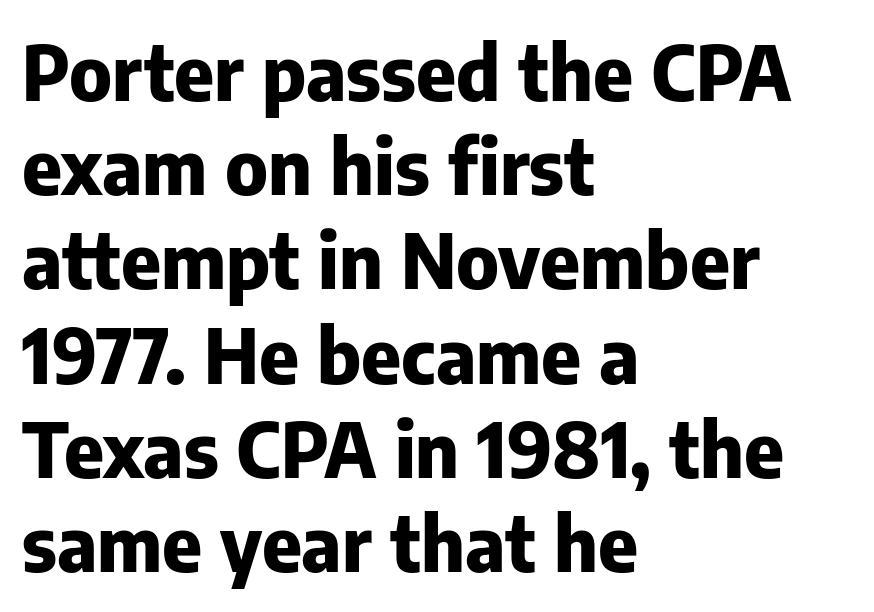
The image shows 76 px heavy sans-serif type, upright; set left-aligned, line spacing 1.24x, normal letter spacing, not underlined; low stroke contrast and a medium x-height.
